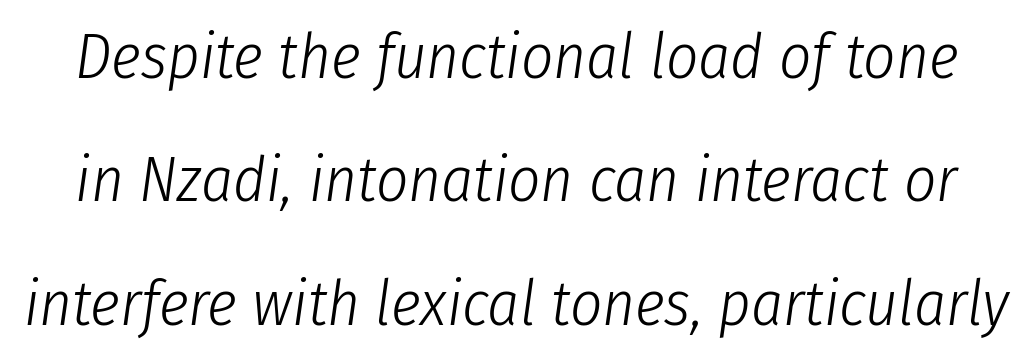
Q: Is the text bold? A: No.
Q: Is the text italic (slanted)? A: Yes, it leans right by about 8 degrees.
Q: Is the text underlined? A: No.
Q: Is the spacing between letters normal or unusually wide? A: Normal.
Q: Is the spacing between lines tight, normal or loose? A: Loose.
Q: Width (condensed, normal, or wide)? A: Condensed.
Q: Stroke contrast? A: Low.
Q: x-height? A: Medium.
Q: Monospaced? A: No.
